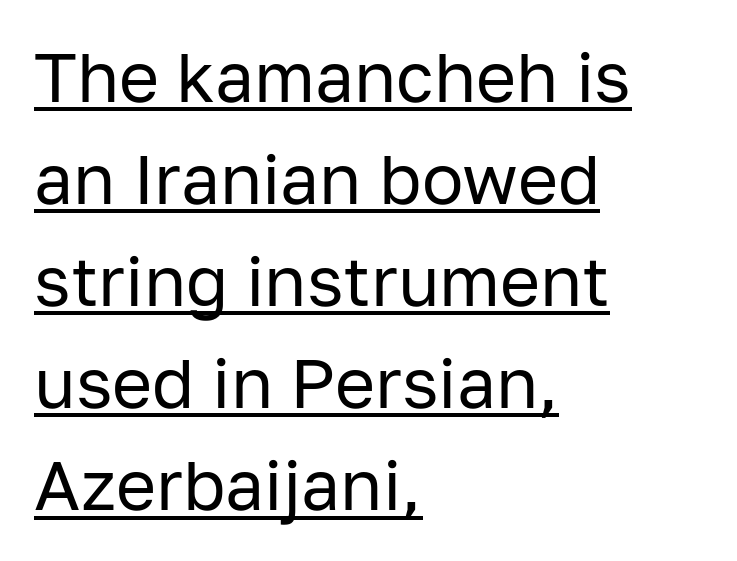
Descenders here cross a horizontal rule under the line. The vertical gap from one line to the next is medium. Heft: none added — not bold. Examine the stroke ends and you'll find no serifs. Varying glyph widths throughout — classic text-font behaviour.
